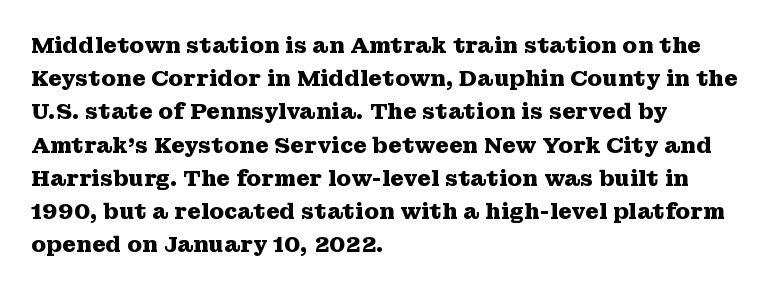
{"italic": "no", "bold": "yes", "underline": "no", "align": "left", "line_spacing": "normal", "line_spacing_ratio": 1.51, "letter_spacing": "normal", "letter_spacing_em": 0.0, "glyph_px": 22}
